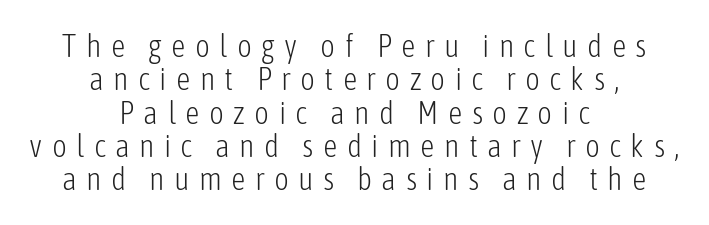
The image shows 32 px light, condensed sans-serif type, upright; set centered, tight line spacing (1.04x), unusually wide letter spacing (+0.29 em), not underlined; low stroke contrast and a medium x-height.
